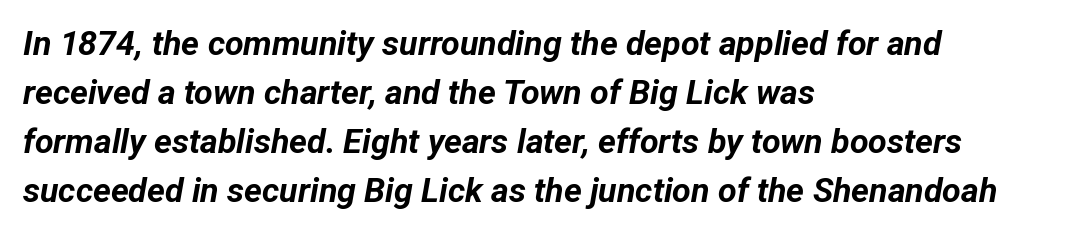
Q: Is the text bold? A: Yes.
Q: Is the text italic (slanted)? A: Yes, it leans right by about 12 degrees.
Q: Is the text underlined? A: No.
Q: How is the paragraph aligned? A: Left-aligned.
Q: Is the spacing between letters normal or unusually wide? A: Normal.
Q: Is the spacing between lines tight, normal or loose? A: Normal.
Q: Width (condensed, normal, or wide)? A: Normal.
Q: Stroke contrast? A: Low.
Q: x-height? A: Medium.
Q: Monospaced? A: No.
